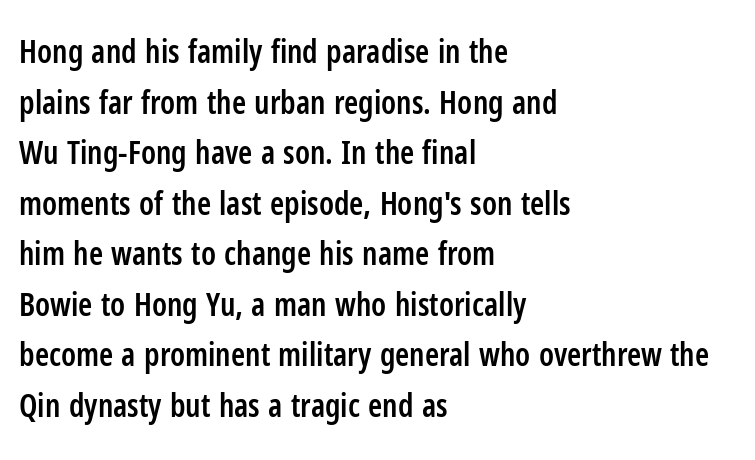
{"serif": "no", "italic": "no", "bold": "semi", "weight": "semibold", "width": "condensed", "stroke_contrast": "low", "x_height": "medium", "monospaced": "no", "underline": "no", "align": "left", "line_spacing": "normal", "line_spacing_ratio": 1.58, "letter_spacing": "normal", "letter_spacing_em": 0.0, "glyph_px": 32}
